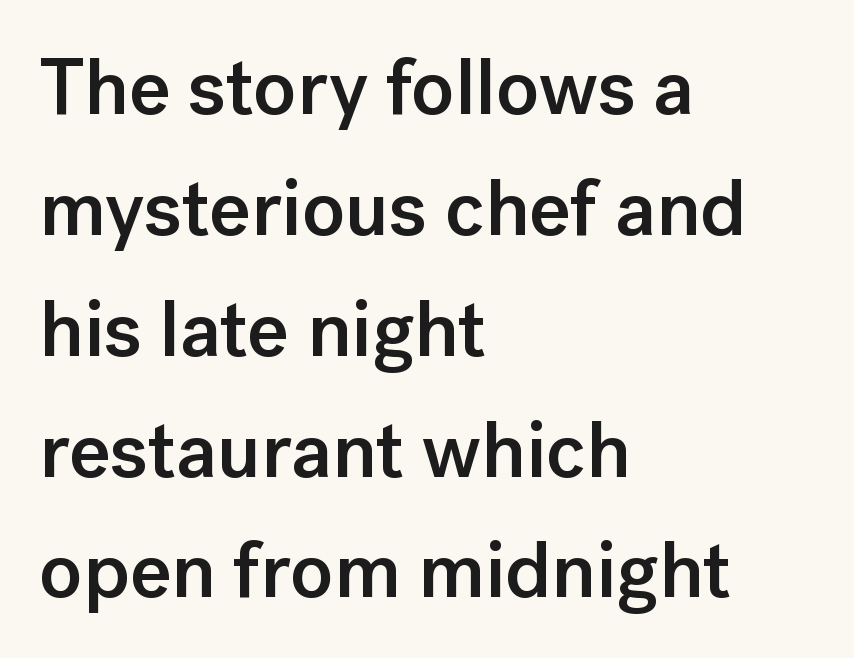
{"serif": "no", "italic": "no", "bold": "semi", "weight": "semibold", "width": "normal", "stroke_contrast": "low", "x_height": "medium", "monospaced": "no", "underline": "no", "align": "left", "line_spacing": "normal", "line_spacing_ratio": 1.53, "letter_spacing": "normal", "letter_spacing_em": 0.0, "glyph_px": 79}
